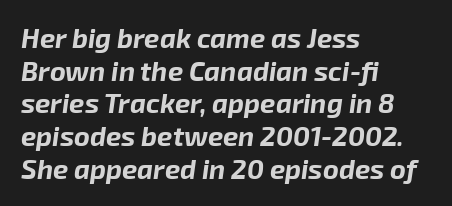
This rendering leaves character spacing at its baseline value. Looking at the ascenders, they clearly lean. Left-aligned paragraph, ragged on the right. Students, this is bold: see how much ink each stroke carries. Each row of text sits above clean, open space.
